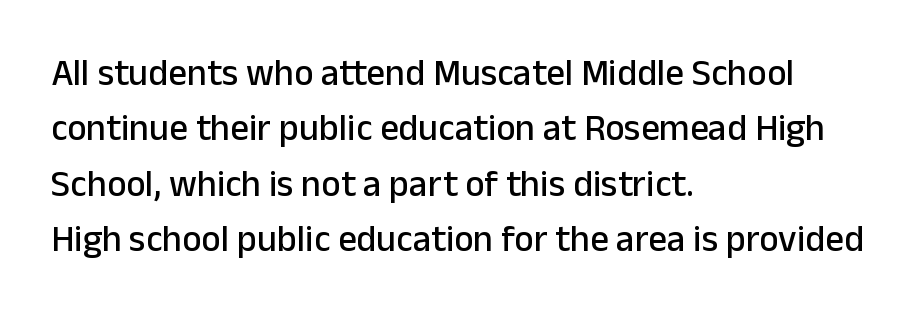
{"serif": "no", "italic": "no", "width": "normal", "stroke_contrast": "low", "x_height": "medium", "monospaced": "no", "underline": "no", "align": "left", "line_spacing": "normal", "line_spacing_ratio": 1.5, "letter_spacing": "normal", "letter_spacing_em": 0.0, "glyph_px": 37}
